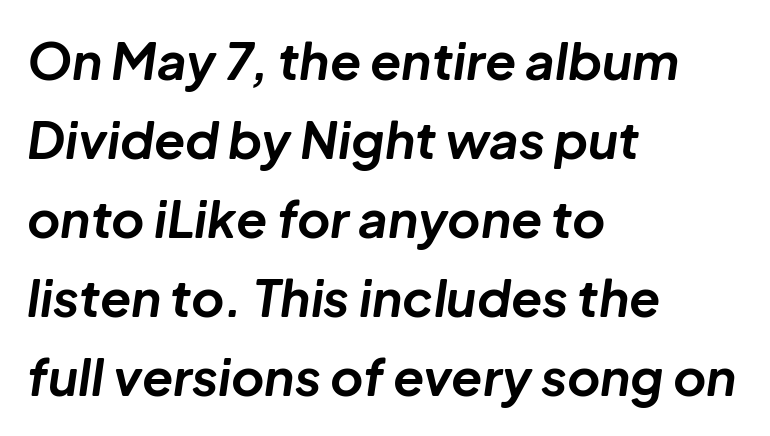
The image shows 51 px bold type, italic (leaning right); set left-aligned, normal line spacing (1.55x), normal letter spacing, not underlined; low stroke contrast and a medium x-height.
